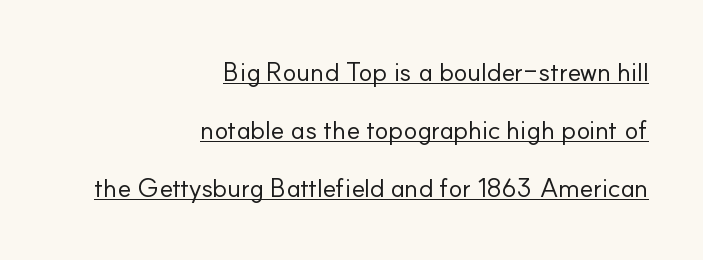
The image shows 26 px text type, upright; set right-aligned, loose line spacing (2.24x), normal letter spacing, underlined.
